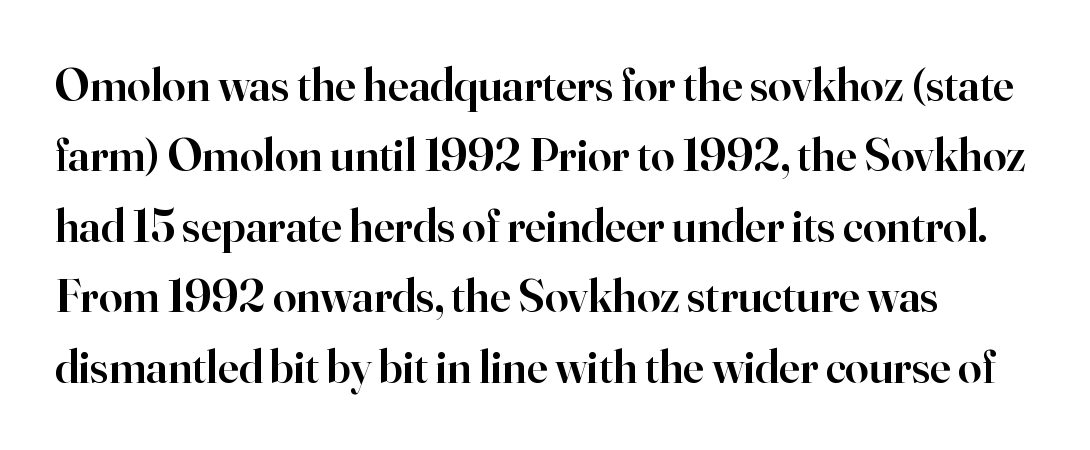
Q: Is the text bold? A: Semi-bold.
Q: Is the text italic (slanted)? A: No, it is upright.
Q: Is the typeface a serif or a sans-serif typeface? A: Serif.
Q: Is the text underlined? A: No.
Q: Is the spacing between letters normal or unusually wide? A: Normal.
Q: Is the spacing between lines tight, normal or loose? A: Normal.
Q: Width (condensed, normal, or wide)? A: Normal.
Q: Stroke contrast? A: High.
Q: x-height? A: Small.
Q: Monospaced? A: No.
